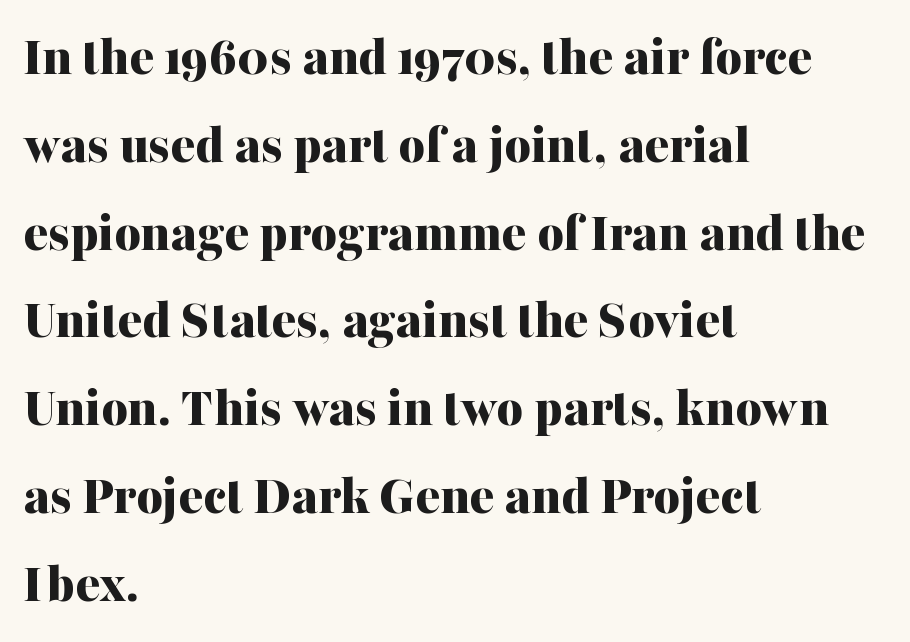
{"serif": "yes", "italic": "no", "bold": "yes", "weight": "bold", "width": "normal", "stroke_contrast": "medium", "x_height": "medium", "monospaced": "no", "underline": "no", "align": "left", "line_spacing": "normal", "line_spacing_ratio": 1.54, "letter_spacing": "normal", "letter_spacing_em": 0.0, "glyph_px": 57}
